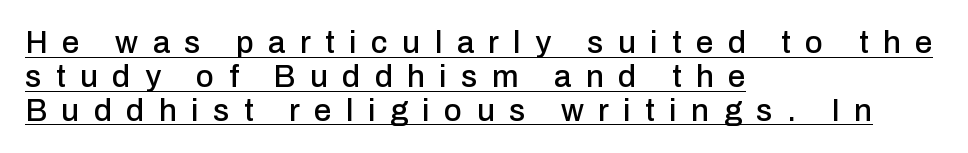
{"serif": "no", "italic": "no", "width": "normal", "stroke_contrast": "low", "x_height": "medium", "monospaced": "no", "underline": "yes", "align": "left", "line_spacing": "tight", "line_spacing_ratio": 1.09, "letter_spacing": "wide", "letter_spacing_em": 0.47, "glyph_px": 31}
